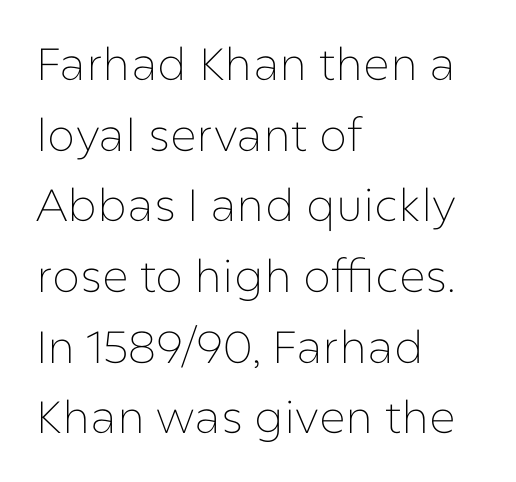
The image shows 45 px thin sans-serif type, upright; set left-aligned, normal line spacing (1.57x), normal letter spacing, not underlined; low stroke contrast and a medium x-height.
